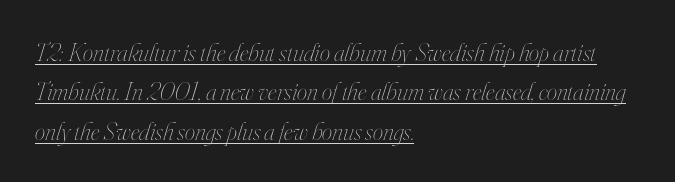
{"italic": "yes", "lean": "right", "slant_degrees": 16, "bold": "no", "underline": "yes", "align": "left", "line_spacing": "normal", "line_spacing_ratio": 1.51, "letter_spacing": "normal", "letter_spacing_em": 0.0, "glyph_px": 26}
